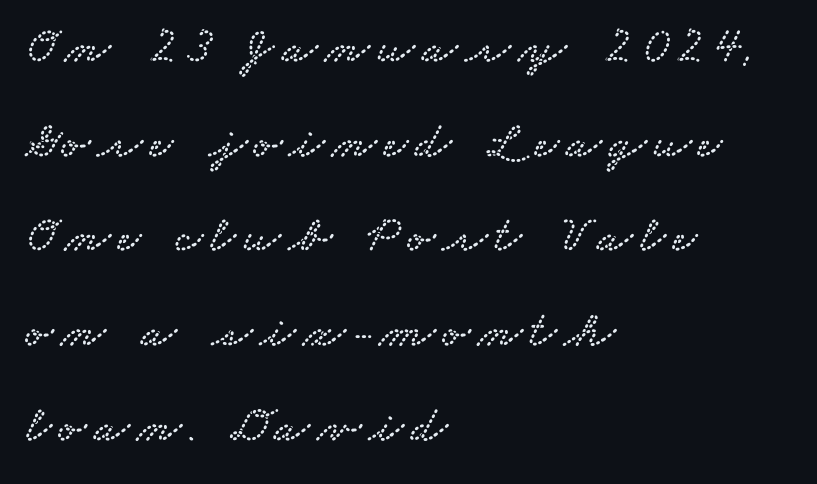
{"serif": "yes", "width": "wide", "stroke_contrast": "low", "x_height": "small", "monospaced": "no", "underline": "no", "align": "left", "line_spacing_ratio": 1.82, "glyph_px": 52}
